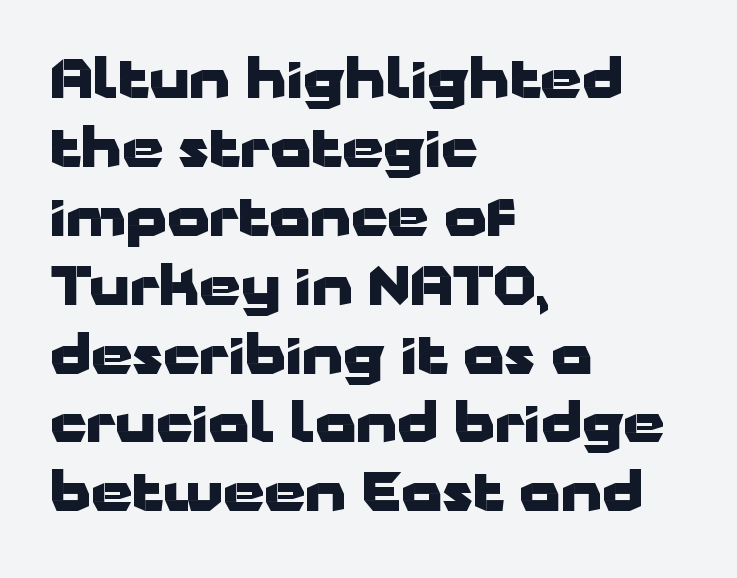
Notice how descenders clear the ascenders below comfortably — that's standard leading. Words float on clear page, feet unadorned. The specimen reads as upright at a glance. A typesetter would call this proportional, since set widths differ per character. Layout note: lines flush left. Look at the bottom of the vertical strokes: they stop flat, with no serifs.
